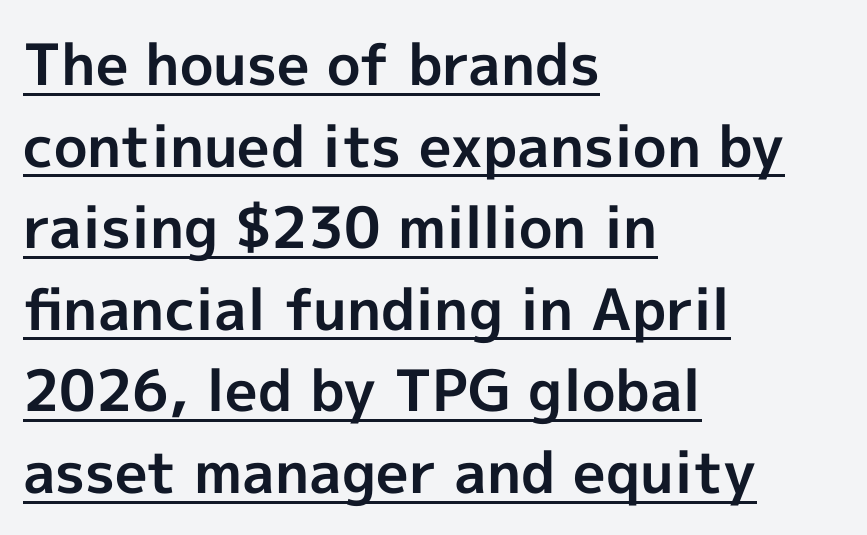
Q: Is the text bold? A: Yes.
Q: Is the text italic (slanted)? A: No, it is upright.
Q: Is the typeface a serif or a sans-serif typeface? A: Sans-serif.
Q: Is the text underlined? A: Yes.
Q: How is the paragraph aligned? A: Left-aligned.
Q: Is the spacing between letters normal or unusually wide? A: Normal.
Q: Is the spacing between lines tight, normal or loose? A: Normal.
Q: Width (condensed, normal, or wide)? A: Normal.
Q: x-height? A: Medium.
Q: Monospaced? A: No.
